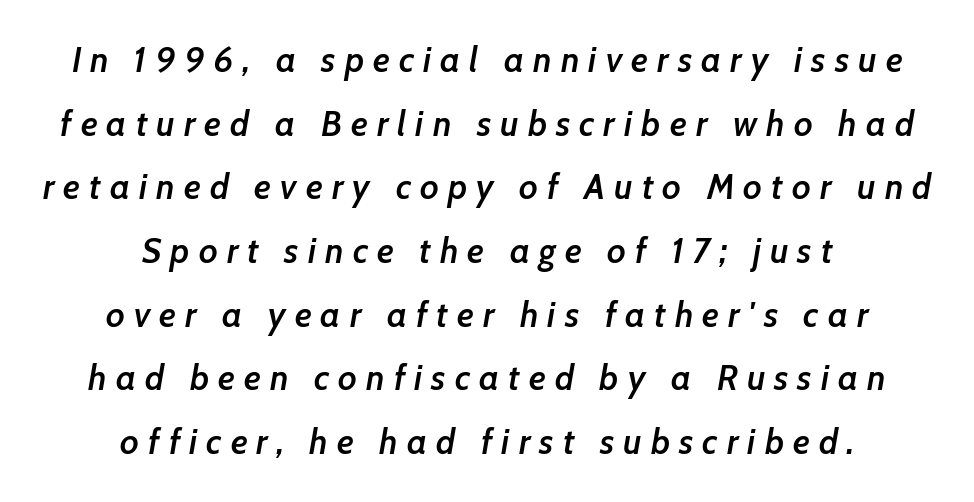
{"italic": "yes", "lean": "right", "slant_degrees": 7, "bold": "semi", "weight": "semibold", "width": "normal", "stroke_contrast": "low", "x_height": "medium", "monospaced": "no", "underline": "no", "align": "center", "line_spacing_ratio": 1.82, "letter_spacing": "wide", "letter_spacing_em": 0.26, "glyph_px": 35}
